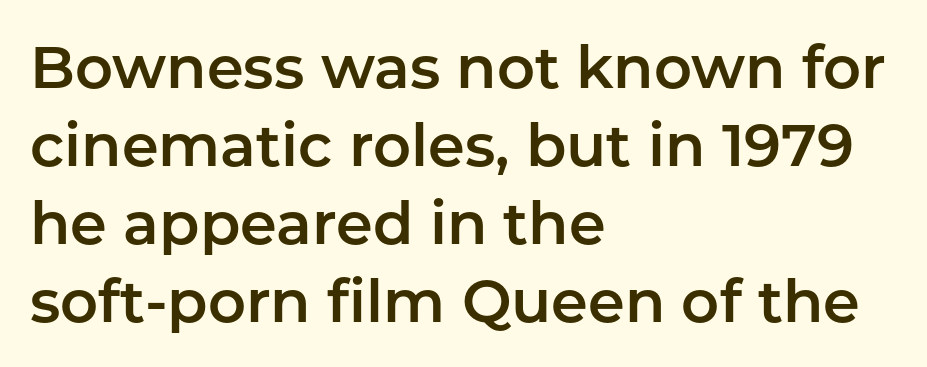
{"serif": "no", "italic": "no", "width": "normal", "stroke_contrast": "low", "x_height": "medium", "monospaced": "no", "underline": "no", "align": "left", "line_spacing": "normal", "line_spacing_ratio": 1.32, "letter_spacing": "normal", "letter_spacing_em": 0.0, "glyph_px": 59}
